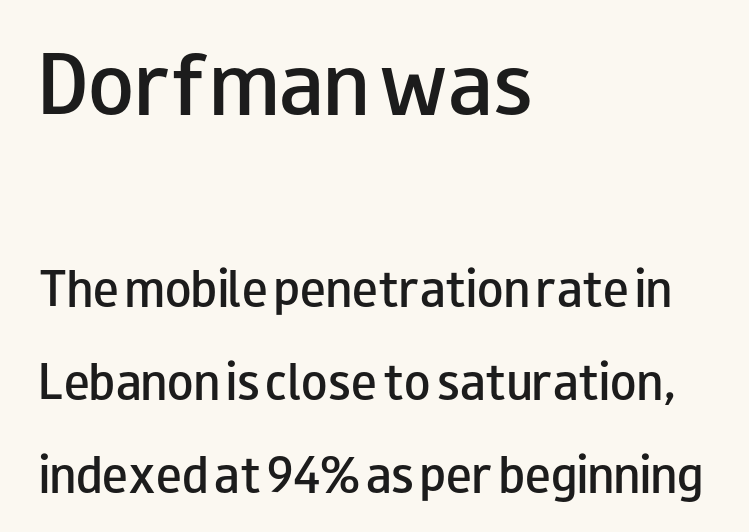
The image shows 75 px semibold, wide sans-serif type, upright; set left-aligned, loose line spacing (2.17x), normal letter spacing, not underlined; the first (top) block is 1.74x larger; low stroke contrast and a small x-height.
